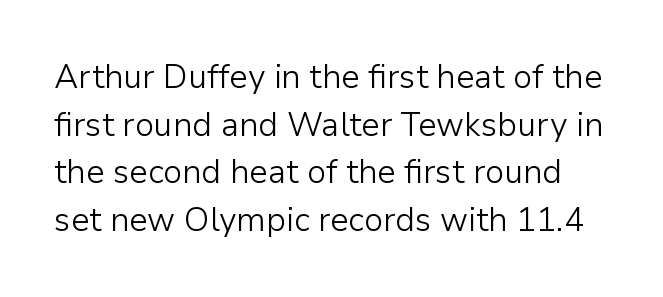
{"serif": "no", "italic": "no", "bold": "no", "weight": "light", "width": "normal", "stroke_contrast": "low", "x_height": "medium", "monospaced": "no", "underline": "no", "line_spacing": "normal", "line_spacing_ratio": 1.44, "letter_spacing": "normal", "letter_spacing_em": 0.0, "glyph_px": 33}
